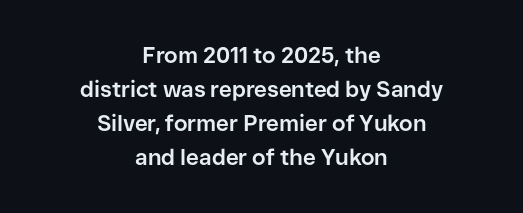
Q: Is the text bold? A: Yes.
Q: Is the text italic (slanted)? A: No, it is upright.
Q: Is the text underlined? A: No.
Q: How is the paragraph aligned? A: Centered.
Q: Is the spacing between letters normal or unusually wide? A: Normal.
Q: Is the spacing between lines tight, normal or loose? A: Normal.
